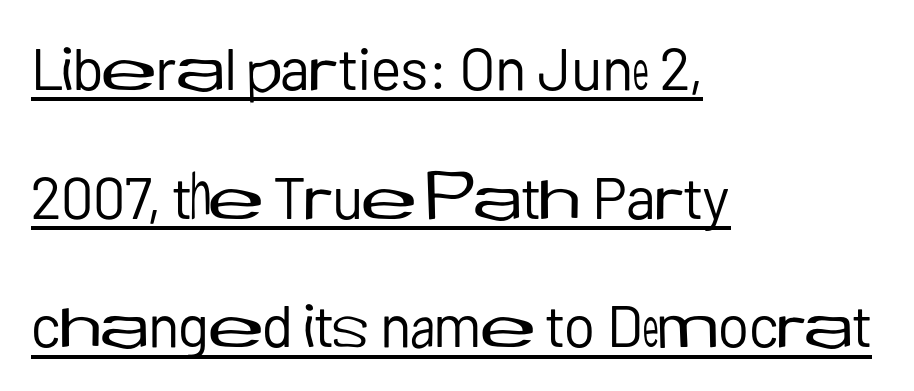
The image shows 59 px regular-weight sans-serif type, upright; set left-aligned, loose line spacing (2.18x), normal letter spacing, underlined; low stroke contrast and a medium x-height.
